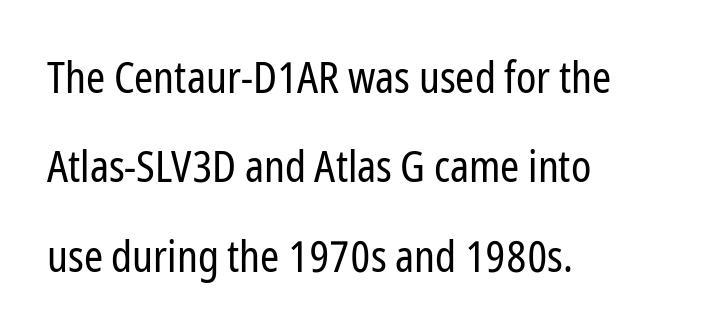
{"serif": "no", "italic": "no", "bold": "no", "weight": "regular", "width": "condensed", "stroke_contrast": "low", "x_height": "medium", "monospaced": "no", "underline": "no", "align": "left", "line_spacing": "loose", "line_spacing_ratio": 2.08, "letter_spacing": "normal", "letter_spacing_em": 0.0, "glyph_px": 43}
